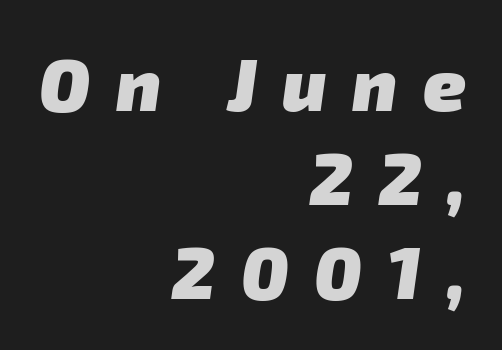
The tracking jumps out immediately: characters are airy and widely separated. Decoration check: the copy has no underline. The block of text has a typical density, with ordinary space between rows. The rag falls on the left side of this text block. Strokes here are thick enough to call this a true bold. I'd call this a sans setting — the letters go barefoot.
